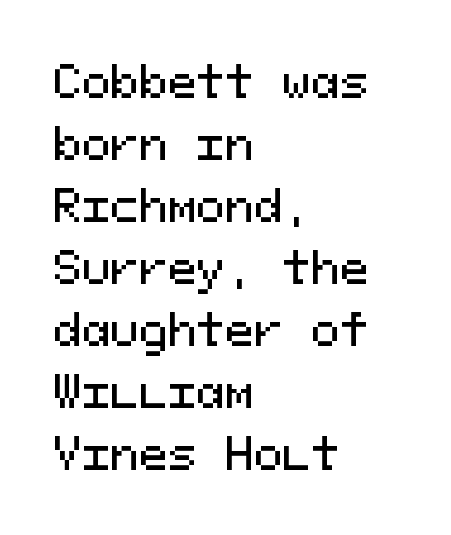
{"serif": "no", "italic": "no", "width": "normal", "stroke_contrast": "medium", "x_height": "medium", "monospaced": "yes", "underline": "no", "align": "left", "line_spacing": "normal", "line_spacing_ratio": 1.44, "letter_spacing": "normal", "letter_spacing_em": 0.0, "glyph_px": 43}
